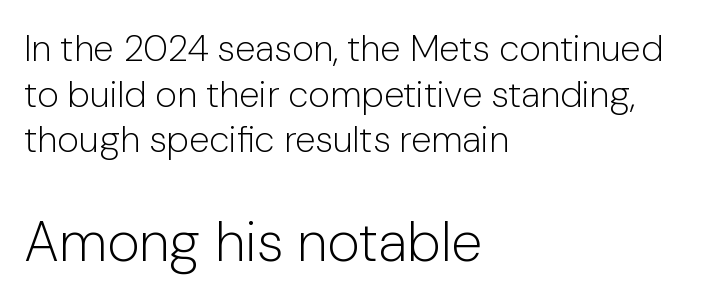
{"serif": "no", "italic": "no", "bold": "no", "weight": "light", "width": "normal", "stroke_contrast": "low", "x_height": "medium", "monospaced": "no", "underline": "no", "align": "left", "line_spacing_ratio": 1.23, "letter_spacing": "normal", "letter_spacing_em": 0.0, "larger_block": "second", "size_ratio": 1.51, "glyph_px": 56}
